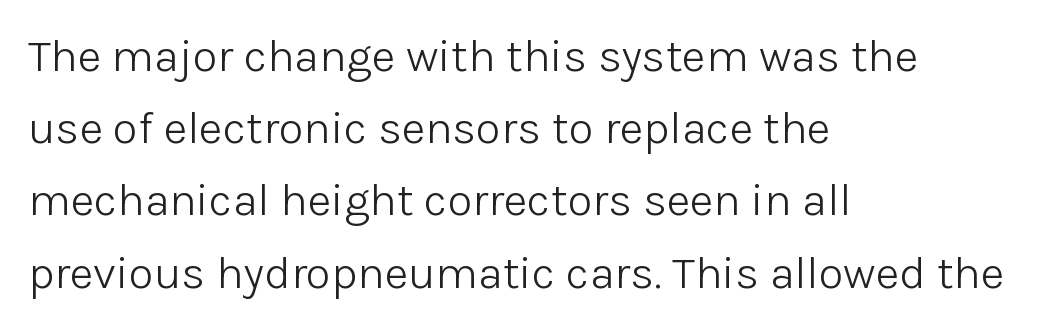
Q: Is the text bold? A: No.
Q: Is the text italic (slanted)? A: No, it is upright.
Q: Is the typeface a serif or a sans-serif typeface? A: Sans-serif.
Q: Is the text underlined? A: No.
Q: How is the paragraph aligned? A: Left-aligned.
Q: Is the spacing between letters normal or unusually wide? A: Normal.
Q: Is the spacing between lines tight, normal or loose? A: Normal.
Q: Width (condensed, normal, or wide)? A: Normal.
Q: Stroke contrast? A: Low.
Q: x-height? A: Medium.
Q: Monospaced? A: No.
